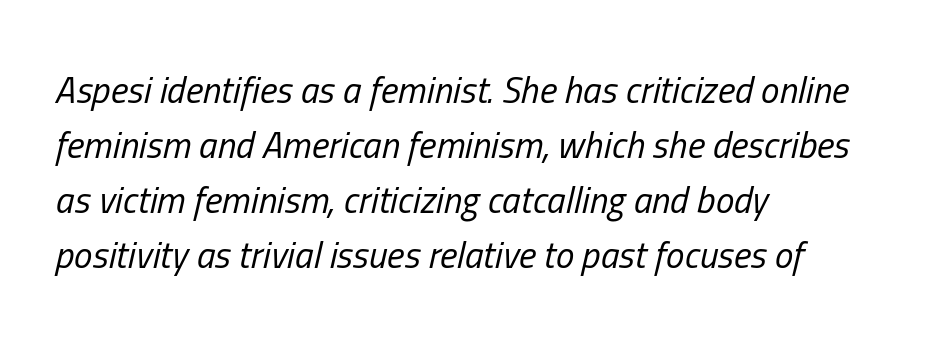
{"italic": "yes", "lean": "right", "slant_degrees": 13, "bold": "no", "weight": "regular", "width": "condensed", "stroke_contrast": "low", "x_height": "medium", "monospaced": "no", "underline": "no", "align": "left", "line_spacing": "normal", "line_spacing_ratio": 1.49, "letter_spacing": "normal", "letter_spacing_em": 0.0, "glyph_px": 37}
